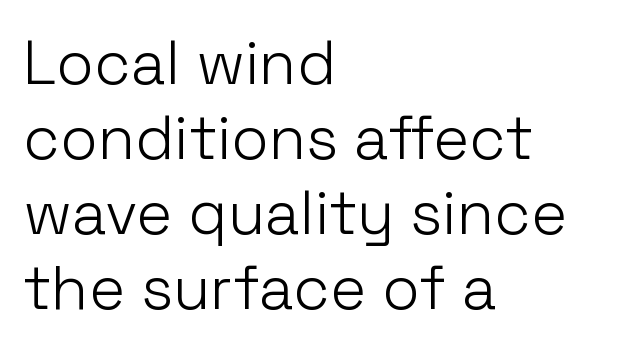
The image shows 61 px light sans-serif type, upright; set left-aligned, line spacing 1.23x, normal letter spacing, not underlined; low stroke contrast and a medium x-height.
